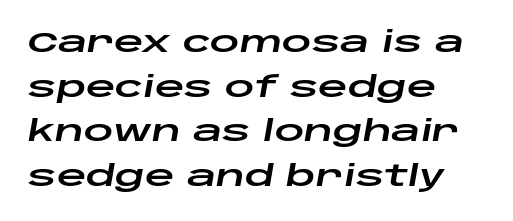
A classic flush-left, rag-right setting is used for this passage. Yep, that's italic — everything's leaning. Does the leading feel generous? No, just average. Looks like regular typesetting: each glyph gets only the width it needs. The foot of each line stays bare and open. Caption: standard tracking, unaltered.
